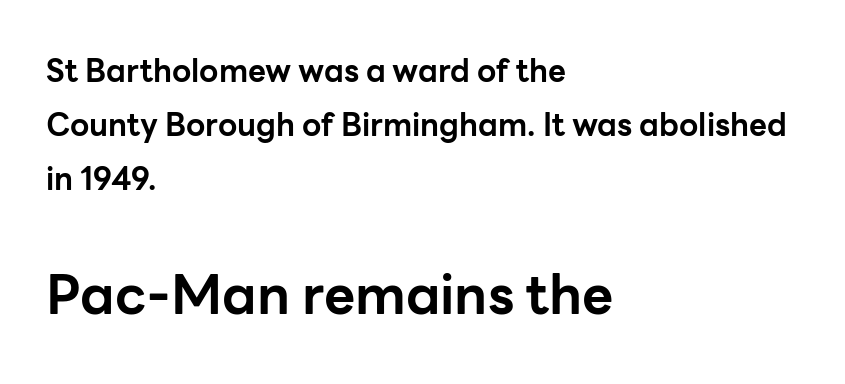
Q: Is the text bold? A: Yes.
Q: Is the text italic (slanted)? A: No, it is upright.
Q: Is the typeface a serif or a sans-serif typeface? A: Sans-serif.
Q: Is the text underlined? A: No.
Q: How is the paragraph aligned? A: Left-aligned.
Q: Is the spacing between letters normal or unusually wide? A: Normal.
Q: Which block of text is set in a larger size, the first (top) or the second (bottom)? A: The second (bottom) one.
Q: Width (condensed, normal, or wide)? A: Normal.
Q: Stroke contrast? A: Low.
Q: x-height? A: Medium.
Q: Monospaced? A: No.
